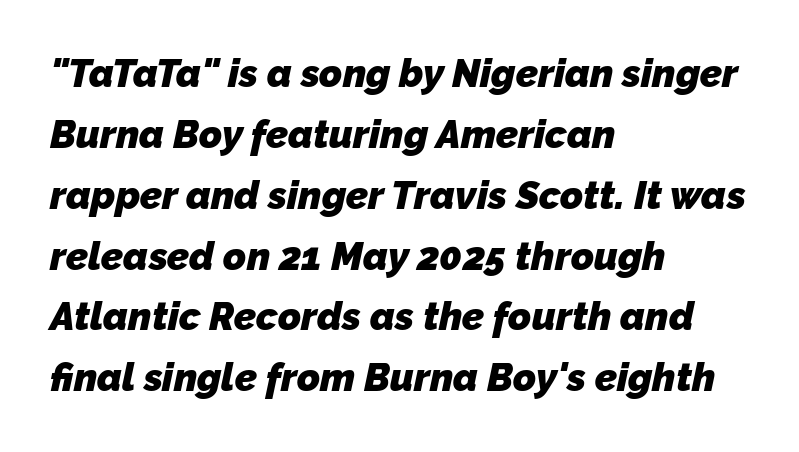
The image shows 39 px heavy sans-serif type; set left-aligned, normal line spacing (1.56x), normal letter spacing, not underlined; low stroke contrast and a medium x-height.
